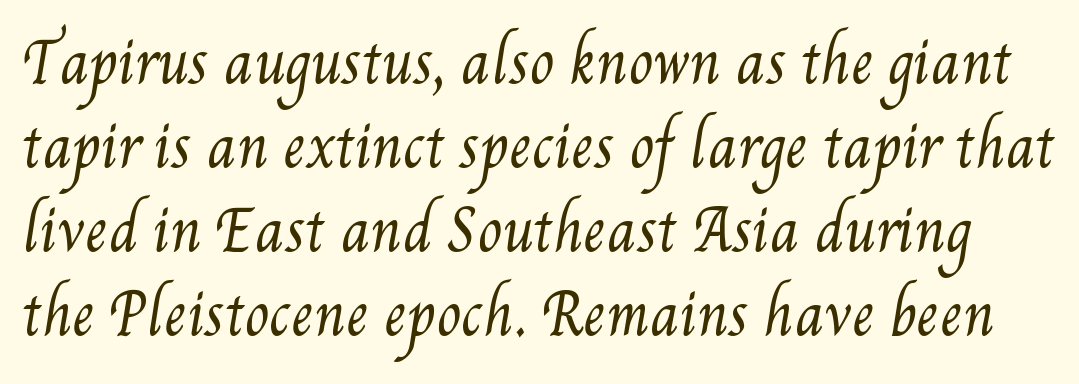
You could not count columns in this text — the font is proportionally spaced. Words appear dense and cohesive because spacing is normal. This rendering features lettering with no underline. Rows of type keep a routine distance in the vertical direction. The font sits on the lighter half of the weight spectrum, regular included.
